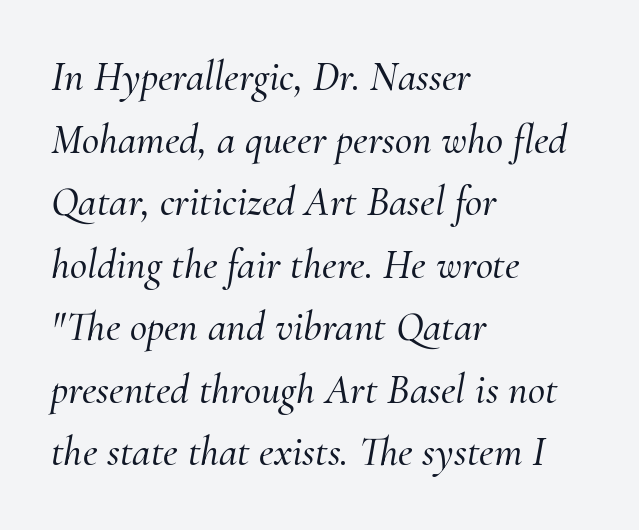
{"serif": "yes", "italic": "yes", "lean": "right", "slant_degrees": 10, "width": "normal", "stroke_contrast": "medium", "x_height": "small", "monospaced": "no", "underline": "no", "align": "left", "line_spacing": "normal", "line_spacing_ratio": 1.49, "letter_spacing": "normal", "letter_spacing_em": 0.0, "glyph_px": 42}
